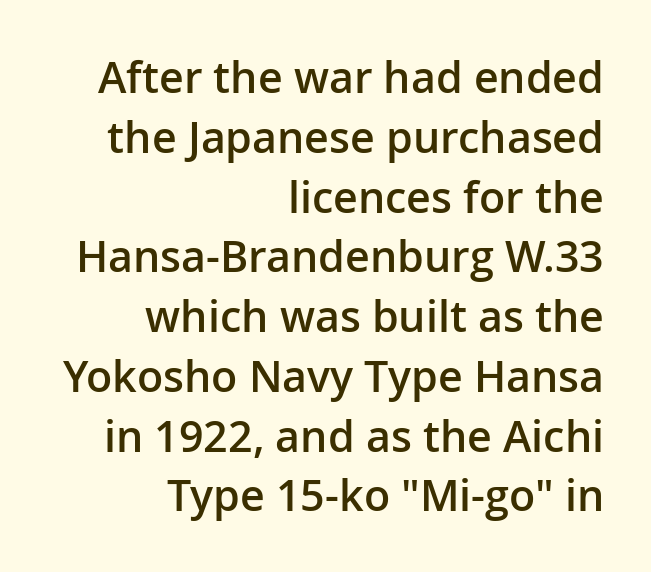
The image shows 43 px semibold sans-serif type, upright; set right-aligned, normal line spacing (1.39x), normal letter spacing, not underlined; low stroke contrast and a medium x-height.
